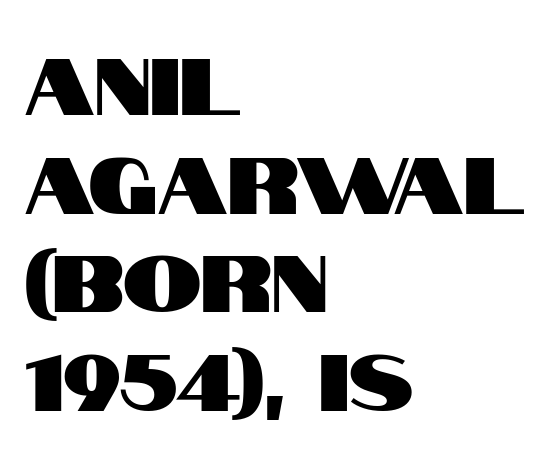
Q: Is the text italic (slanted)? A: No, it is upright.
Q: Is the typeface a serif or a sans-serif typeface? A: Sans-serif.
Q: Is the text underlined? A: No.
Q: How is the paragraph aligned? A: Left-aligned.
Q: Is the spacing between letters normal or unusually wide? A: Normal.
Q: Is the spacing between lines tight, normal or loose? A: Normal.
Q: Width (condensed, normal, or wide)? A: Condensed.
Q: Stroke contrast? A: High.
Q: x-height? A: Large.
Q: Monospaced? A: No.
